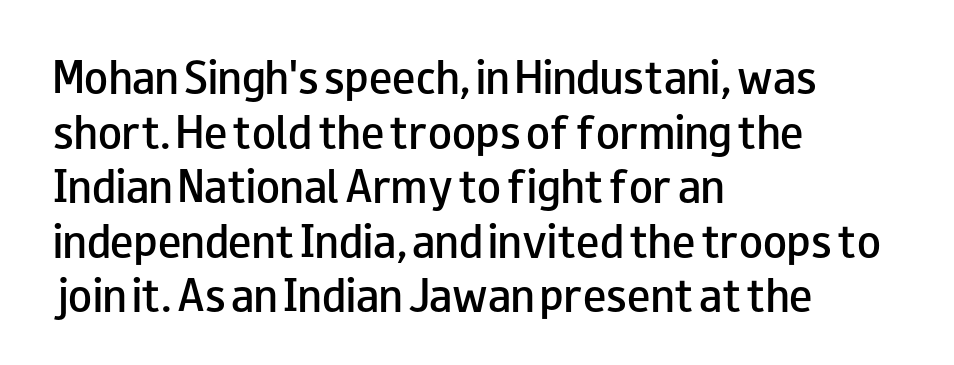
Vertical spacing — default. The letters advance in unequal steps, a hallmark of proportional type. A typesetter would mark this as roman, not italic. Compared with a centered layout, this one pins lines to the left instead. Typesetter's note: demi weight, one step under bold.
